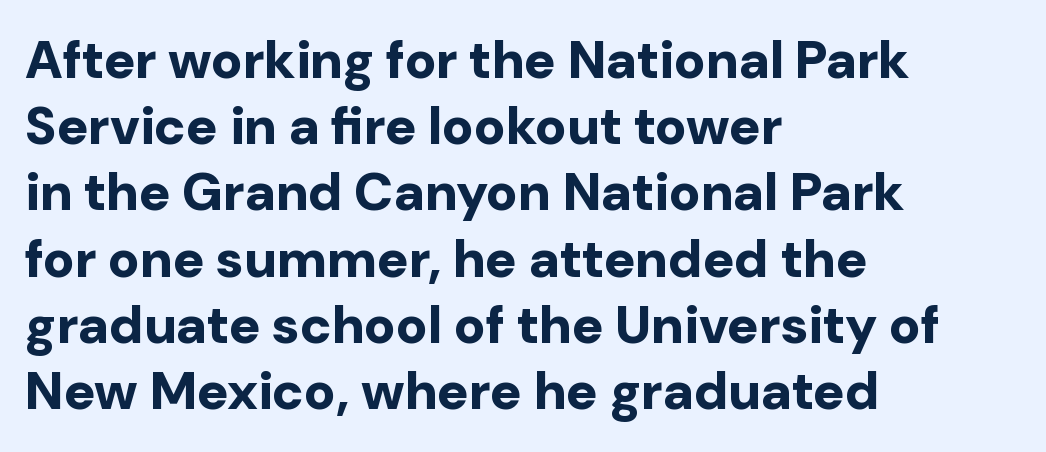
Q: Is the text bold? A: Yes.
Q: Is the text italic (slanted)? A: No, it is upright.
Q: Is the typeface a serif or a sans-serif typeface? A: Sans-serif.
Q: Is the text underlined? A: No.
Q: How is the paragraph aligned? A: Left-aligned.
Q: Is the spacing between letters normal or unusually wide? A: Normal.
Q: Is the spacing between lines tight, normal or loose? A: Normal.
Q: Width (condensed, normal, or wide)? A: Normal.
Q: Stroke contrast? A: Low.
Q: x-height? A: Medium.
Q: Monospaced? A: No.
